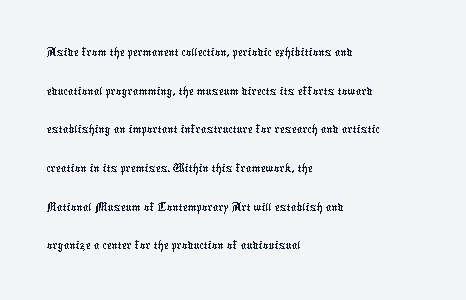
The image shows 28 px condensed sans-serif type; set left-aligned, normal line spacing (1.38x), normal letter spacing, not underlined; low stroke contrast and a medium x-height.
